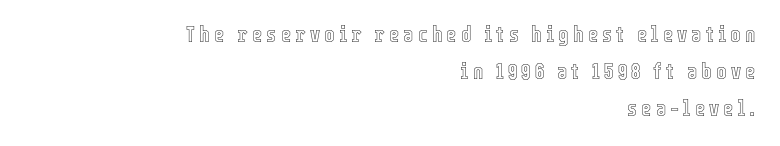
The image shows 22 px text type, upright; set right-aligned, normal line spacing (1.68x), not underlined.
